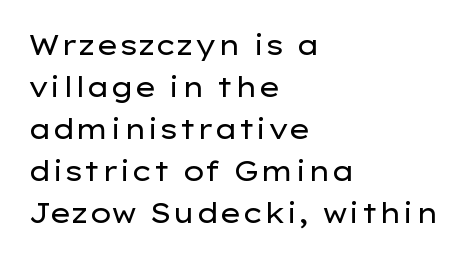
{"italic": "no", "bold": "no", "underline": "no", "align": "left", "line_spacing": "normal", "line_spacing_ratio": 1.56, "letter_spacing": "normal", "letter_spacing_em": 0.0, "glyph_px": 27}
